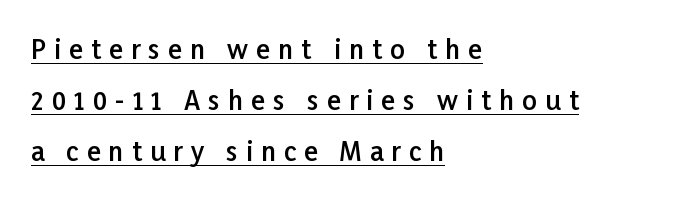
The image shows 26 px text type, upright; set left-aligned, loose line spacing (1.97x), unusually wide letter spacing (+0.31 em), underlined.
